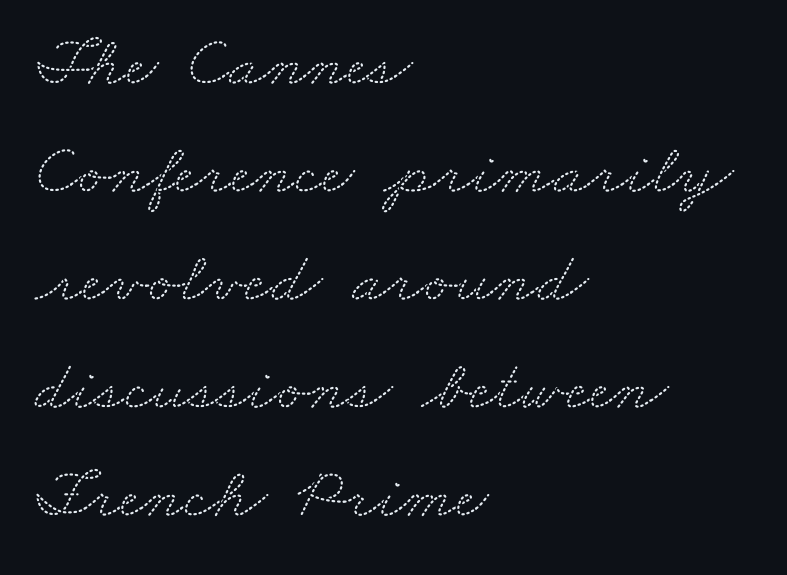
The image shows 72 px wide serif type; set left-aligned, normal line spacing (1.5x), normal letter spacing, not underlined; medium stroke contrast and a small x-height.
